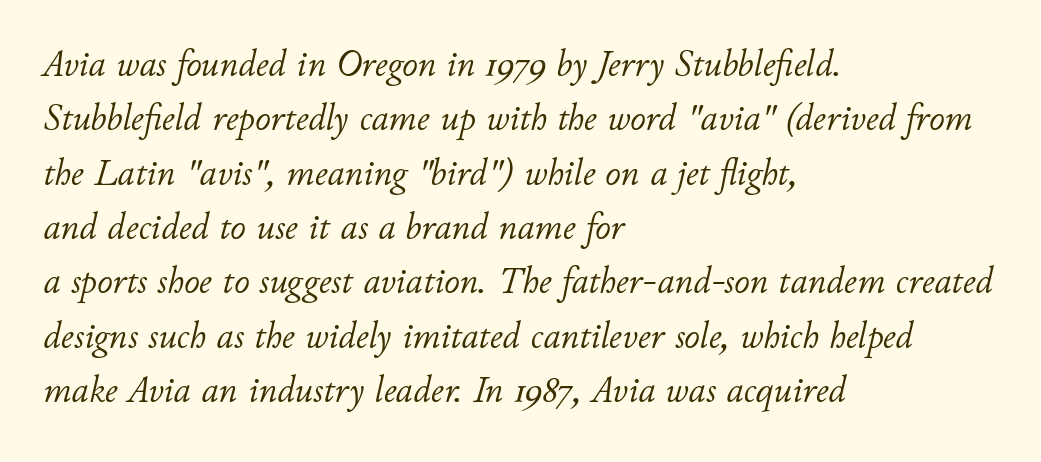
Students, observe: this is what conventionally led text looks like. The glyphs look as if they've been sheared to an angle. The strip under each line holds only bare page. Inter-character spacing is left at the font's built-in metrics. Is this a fixed-width face? No — the glyphs have proportional, varying widths. Compared with a typical body face, this is equally light or lighter still.
